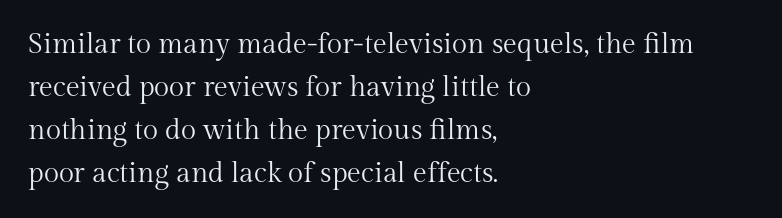
Q: Is the text bold? A: No.
Q: Is the text italic (slanted)? A: No, it is upright.
Q: Is the typeface a serif or a sans-serif typeface? A: Serif.
Q: Is the text underlined? A: No.
Q: How is the paragraph aligned? A: Left-aligned.
Q: Is the spacing between letters normal or unusually wide? A: Normal.
Q: Is the spacing between lines tight, normal or loose? A: Normal.
Q: Width (condensed, normal, or wide)? A: Normal.
Q: Stroke contrast? A: Medium.
Q: x-height? A: Medium.
Q: Monospaced? A: No.
